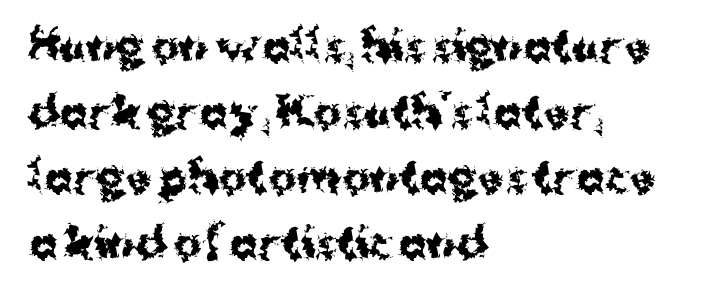
{"serif": "no", "italic": "no", "bold": "yes", "weight": "bold", "width": "normal", "stroke_contrast": "medium", "x_height": "medium", "monospaced": "no", "underline": "no", "align": "left", "line_spacing": "normal", "line_spacing_ratio": 1.56, "letter_spacing": "normal", "letter_spacing_em": 0.0, "glyph_px": 42}
